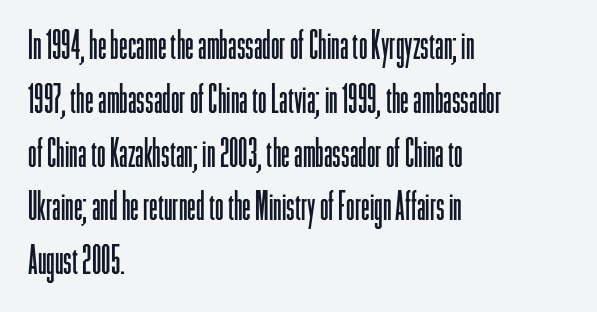
{"serif": "no", "italic": "no", "bold": "no", "weight": "light", "width": "condensed", "stroke_contrast": "low", "x_height": "medium", "monospaced": "no", "underline": "no", "align": "left", "line_spacing": "normal", "line_spacing_ratio": 1.38, "letter_spacing": "normal", "letter_spacing_em": 0.0, "glyph_px": 39}
